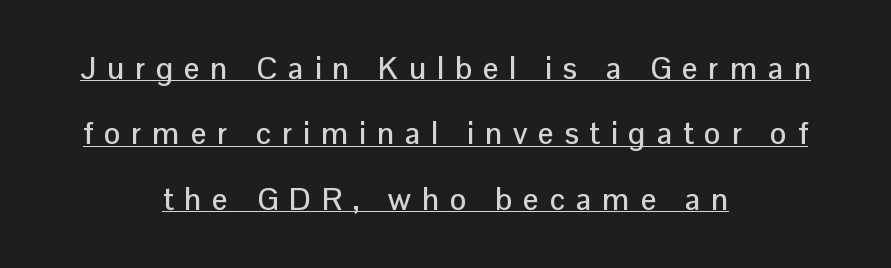
The image shows 31 px sans-serif type, upright; set centered, loose line spacing (2.11x), unusually wide letter spacing (+0.35 em), underlined; low stroke contrast and a medium x-height.
